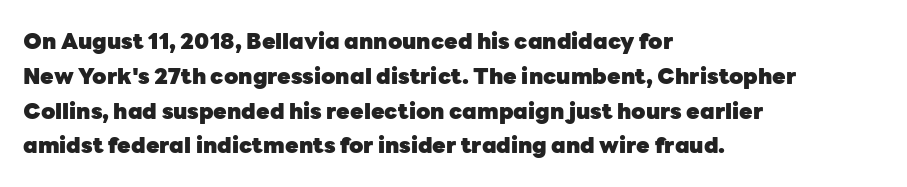
One-word summary of the alignment: left. Characters remain perfectly vertical along every line. Words float on clear page, feet unadorned. Look at the tracking — it's just the regular setting, nothing added.
